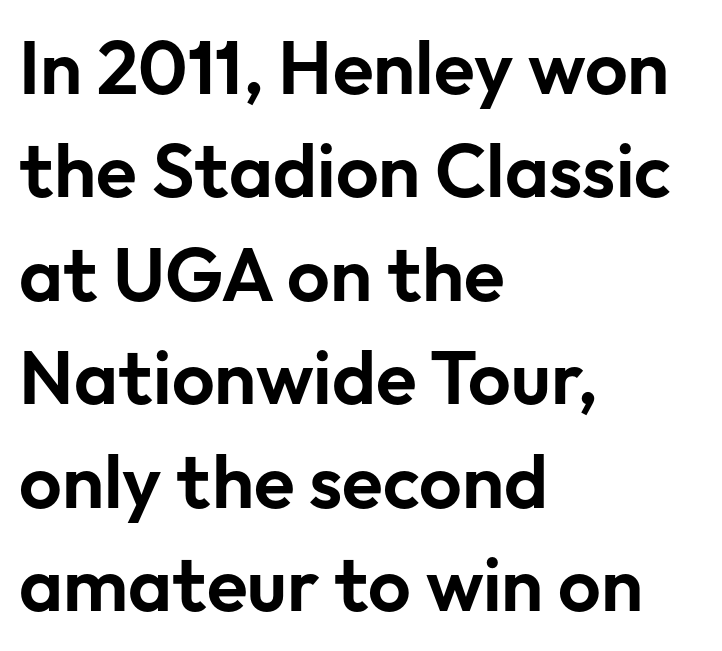
Q: Is the text italic (slanted)? A: No, it is upright.
Q: Is the typeface a serif or a sans-serif typeface? A: Sans-serif.
Q: Is the text underlined? A: No.
Q: How is the paragraph aligned? A: Left-aligned.
Q: Is the spacing between letters normal or unusually wide? A: Normal.
Q: Is the spacing between lines tight, normal or loose? A: Normal.
Q: Width (condensed, normal, or wide)? A: Normal.
Q: Stroke contrast? A: Low.
Q: x-height? A: Medium.
Q: Monospaced? A: No.
